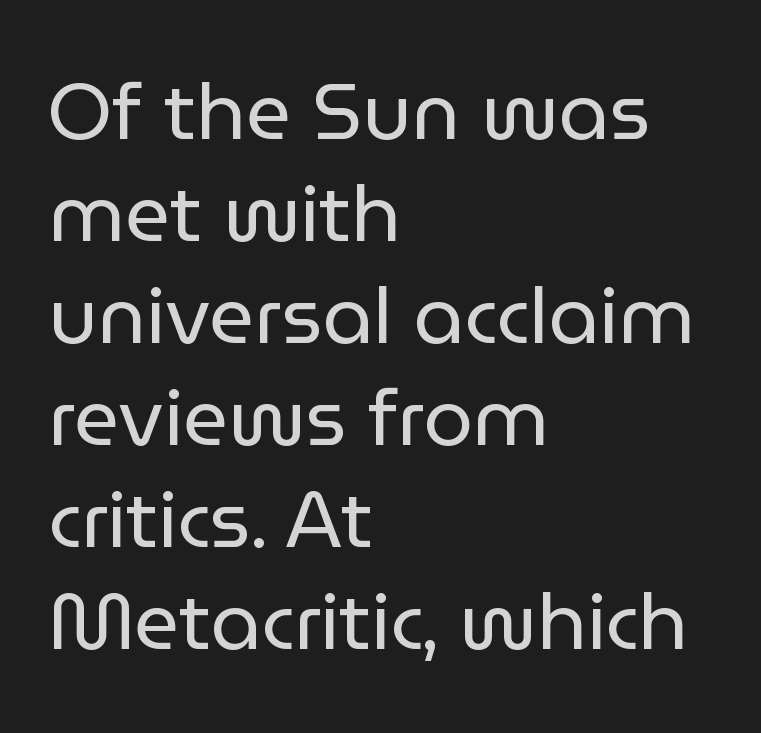
The image shows 79 px regular-weight sans-serif type, upright; set left-aligned, normal line spacing (1.29x), normal letter spacing, not underlined; low stroke contrast and a medium x-height.
